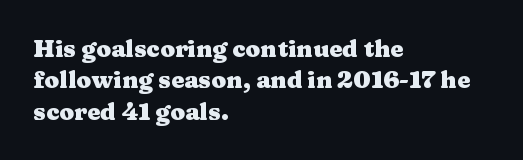
Q: Is the text bold? A: Yes.
Q: Is the text italic (slanted)? A: No, it is upright.
Q: Is the text underlined? A: No.
Q: How is the paragraph aligned? A: Left-aligned.
Q: Is the spacing between letters normal or unusually wide? A: Normal.
Q: Is the spacing between lines tight, normal or loose? A: Normal.
